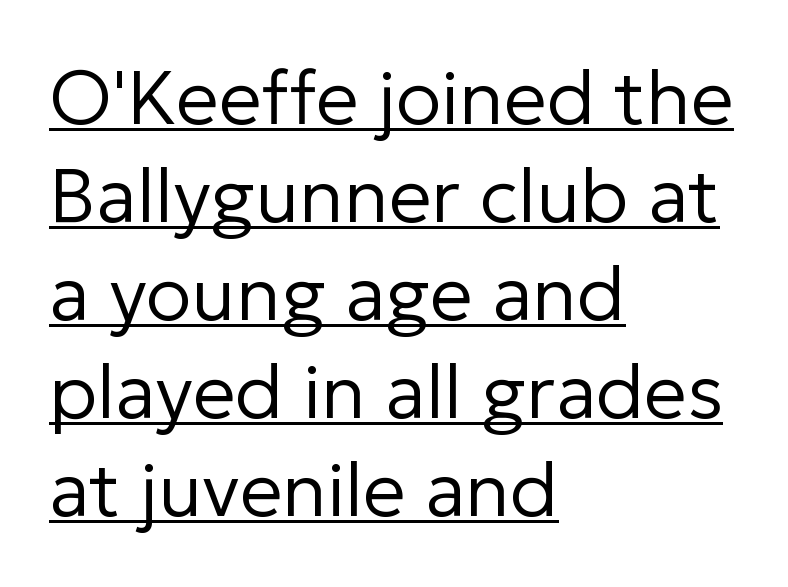
{"serif": "no", "italic": "no", "bold": "no", "weight": "regular", "width": "normal", "stroke_contrast": "low", "x_height": "medium", "monospaced": "no", "underline": "yes", "align": "left", "line_spacing": "normal", "line_spacing_ratio": 1.29, "letter_spacing": "normal", "letter_spacing_em": 0.0, "glyph_px": 76}
